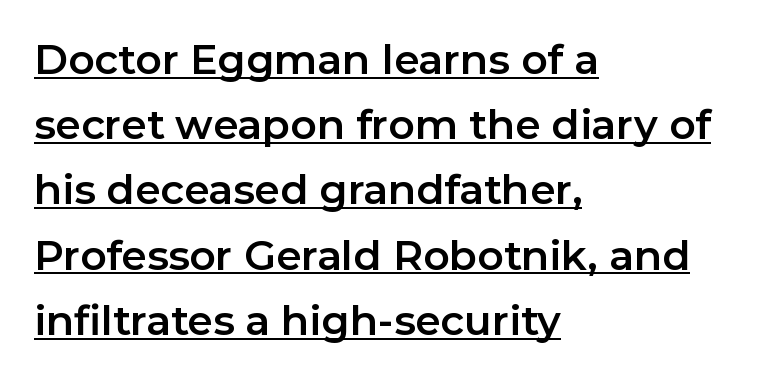
The rendering uses the underline text-decoration. These lines are rendered in a variable-pitch font. Alignment: flush left. No feet cap the strokes, marking this as sans-serif type. The passage shown stacks its lines at a standard gap.
